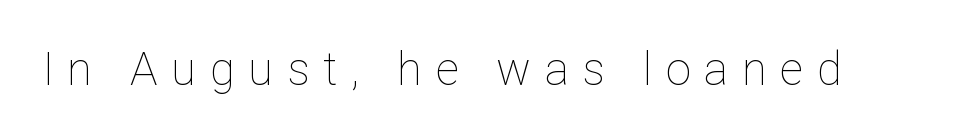
Every character sits straight up, as roman type does. Note the varied advance widths — an 'i' is clearly narrower than an 'm'. Characters follow at a spacing far wider than the type designer built in. This reads as an unemphasized weight, regular at the heaviest. Letters rest on an invisible, unmarked baseline.
